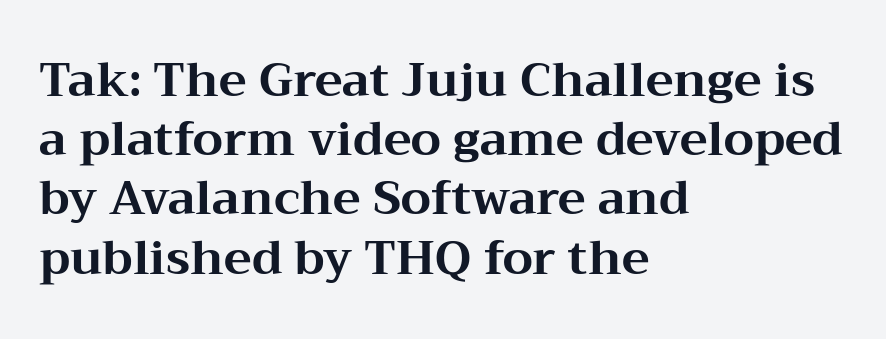
Q: Is the text bold? A: Yes.
Q: Is the text italic (slanted)? A: No, it is upright.
Q: Is the typeface a serif or a sans-serif typeface? A: Serif.
Q: Is the text underlined? A: No.
Q: How is the paragraph aligned? A: Left-aligned.
Q: Is the spacing between letters normal or unusually wide? A: Normal.
Q: Is the spacing between lines tight, normal or loose? A: Normal.
Q: Width (condensed, normal, or wide)? A: Wide.
Q: Stroke contrast? A: Medium.
Q: x-height? A: Medium.
Q: Monospaced? A: No.
